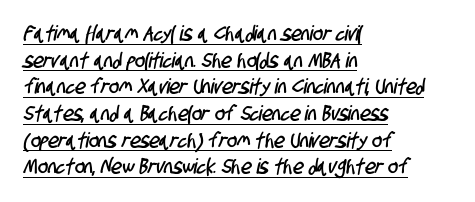
The image shows 21 px text type; set left-aligned, normal line spacing (1.27x), normal letter spacing, underlined.
